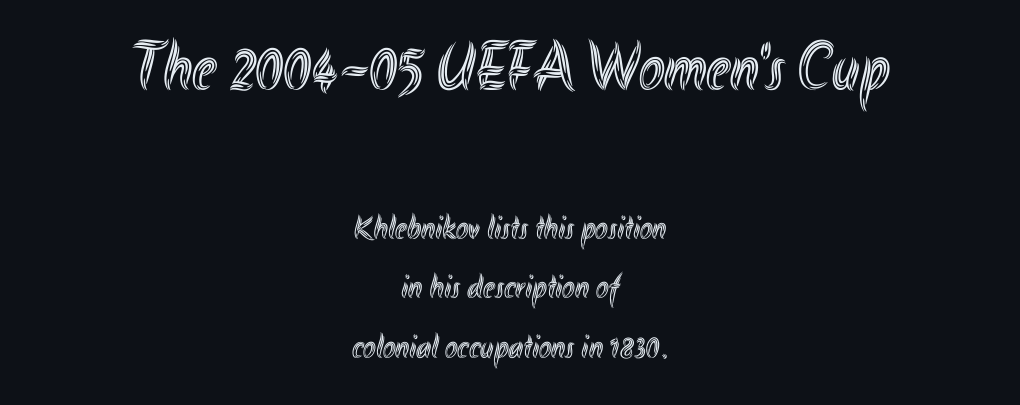
A student would notice the top passage is typeset larger than what follows. The string is rendered with underlining switched off. Visually the block forms a symmetrical silhouette, jagged on both flanks. Proportional: the letters do not fall into vertical columns. How are the letters spaced? Ordinarily, with no added tracking.
